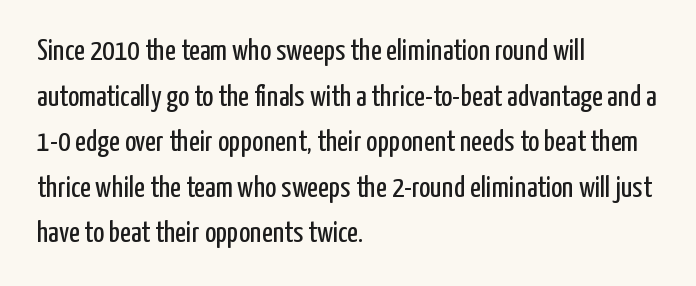
{"serif": "no", "italic": "no", "bold": "no", "weight": "regular", "width": "condensed", "stroke_contrast": "low", "x_height": "medium", "monospaced": "no", "underline": "no", "align": "left", "line_spacing": "normal", "line_spacing_ratio": 1.52, "letter_spacing": "normal", "letter_spacing_em": 0.0, "glyph_px": 30}
